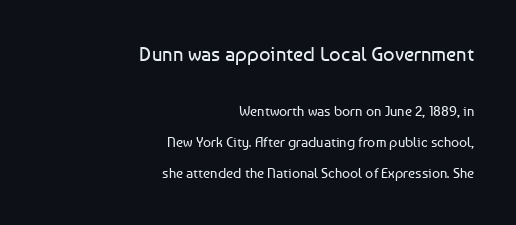
The image shows 20 px text type, upright; set right-aligned, loose line spacing (2.21x), normal letter spacing, not underlined; the first (top) block is 1.43x larger.
